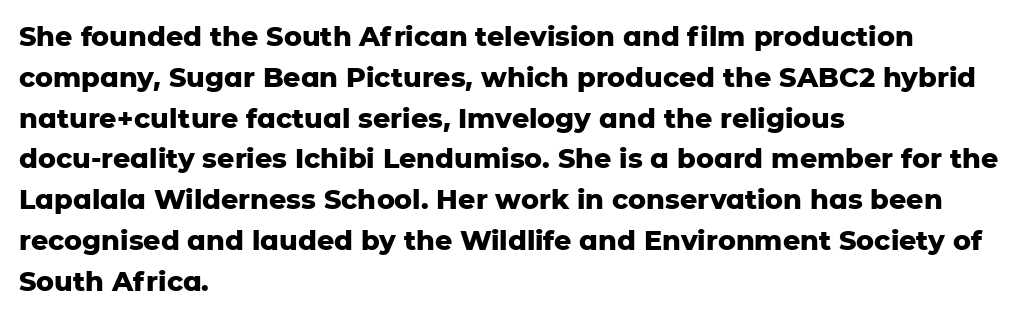
The image shows 27 px bold type, upright; set left-aligned, normal line spacing (1.51x), normal letter spacing, not underlined.
